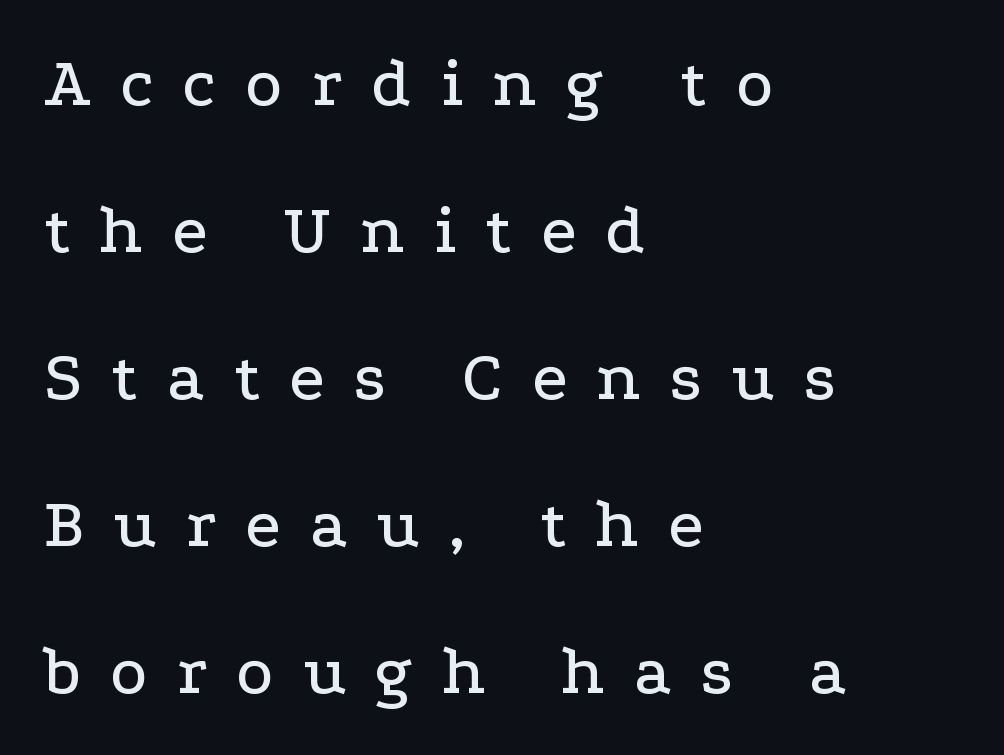
Q: Is the text italic (slanted)? A: No, it is upright.
Q: Is the typeface a serif or a sans-serif typeface? A: Serif.
Q: Is the text underlined? A: No.
Q: How is the paragraph aligned? A: Left-aligned.
Q: Is the spacing between letters normal or unusually wide? A: Unusually wide.
Q: Is the spacing between lines tight, normal or loose? A: Loose.
Q: Width (condensed, normal, or wide)? A: Wide.
Q: Stroke contrast? A: Low.
Q: x-height? A: Medium.
Q: Monospaced? A: No.
